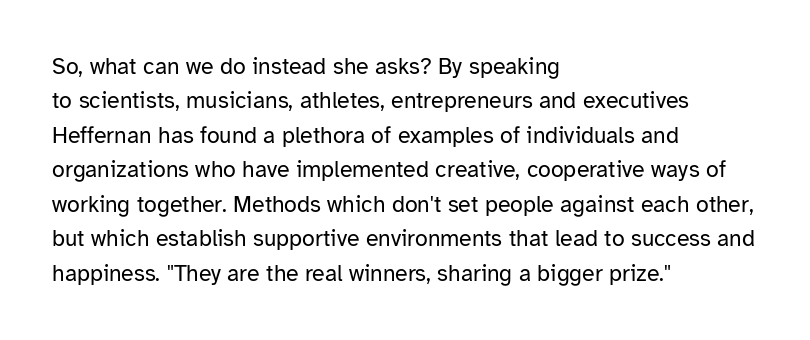
Q: Is the text bold? A: No.
Q: Is the text italic (slanted)? A: No, it is upright.
Q: Is the text underlined? A: No.
Q: How is the paragraph aligned? A: Left-aligned.
Q: Is the spacing between letters normal or unusually wide? A: Normal.
Q: Is the spacing between lines tight, normal or loose? A: Normal.
